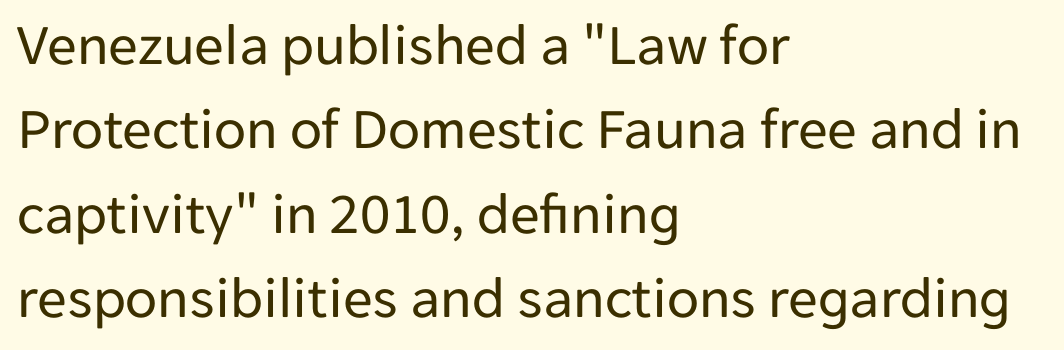
Observe the absence of serifs on each vertical stroke in this sample. You can tell it's not italic because the verticals are truly vertical. Which margin do the lines hug? The left one — the right edge is uneven. Rule under the text: the space is simply empty.
